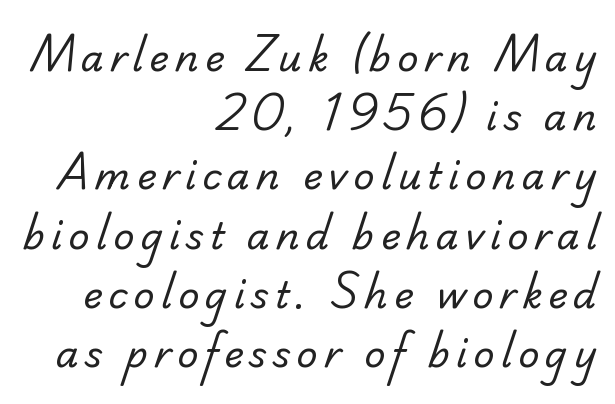
Q: Is the text bold? A: No.
Q: Is the typeface a serif or a sans-serif typeface? A: Serif.
Q: Is the text underlined? A: No.
Q: How is the paragraph aligned? A: Right-aligned.
Q: Is the spacing between lines tight, normal or loose? A: Normal.
Q: Width (condensed, normal, or wide)? A: Normal.
Q: Stroke contrast? A: Low.
Q: x-height? A: Small.
Q: Monospaced? A: No.
